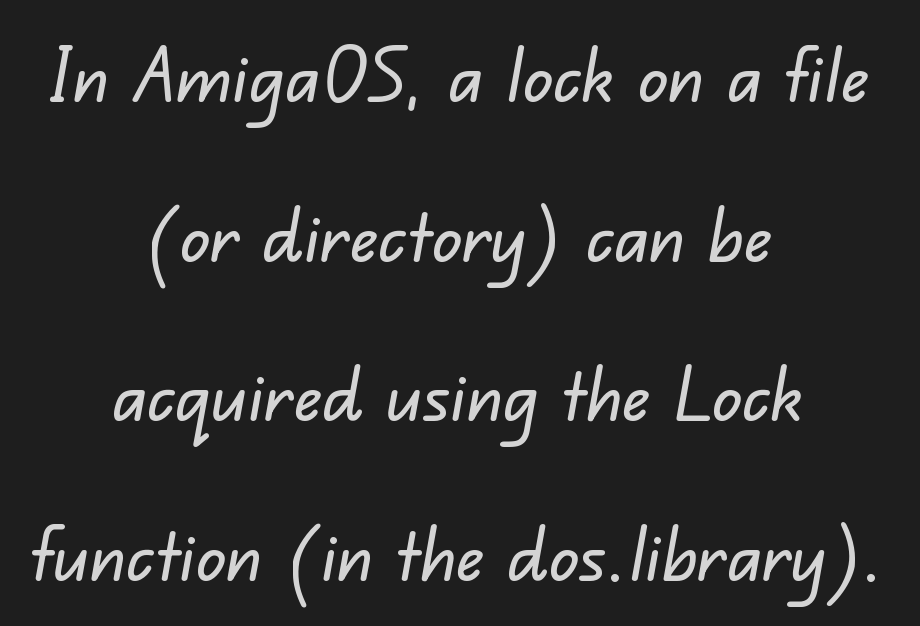
{"serif": "no", "width": "normal", "stroke_contrast": "low", "x_height": "small", "monospaced": "no", "underline": "no", "align": "center", "line_spacing": "loose", "line_spacing_ratio": 2.13, "letter_spacing": "normal", "letter_spacing_em": 0.0, "glyph_px": 75}
